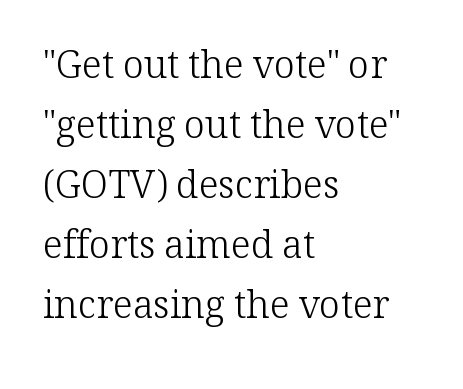
{"serif": "yes", "italic": "no", "bold": "no", "weight": "light", "width": "normal", "stroke_contrast": "low", "x_height": "medium", "monospaced": "no", "underline": "no", "align": "left", "line_spacing": "normal", "line_spacing_ratio": 1.58, "letter_spacing": "normal", "letter_spacing_em": 0.0, "glyph_px": 38}
